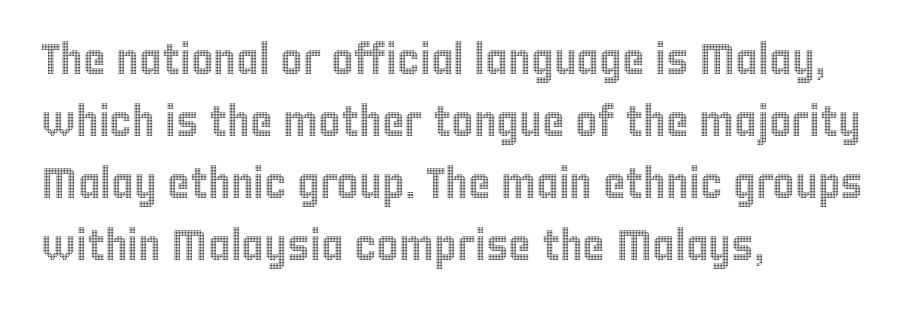
Q: Is the text italic (slanted)? A: No, it is upright.
Q: Is the text underlined? A: No.
Q: How is the paragraph aligned? A: Left-aligned.
Q: Is the spacing between letters normal or unusually wide? A: Normal.
Q: Is the spacing between lines tight, normal or loose? A: Normal.
Q: Width (condensed, normal, or wide)? A: Condensed.
Q: x-height? A: Large.
Q: Monospaced? A: No.
